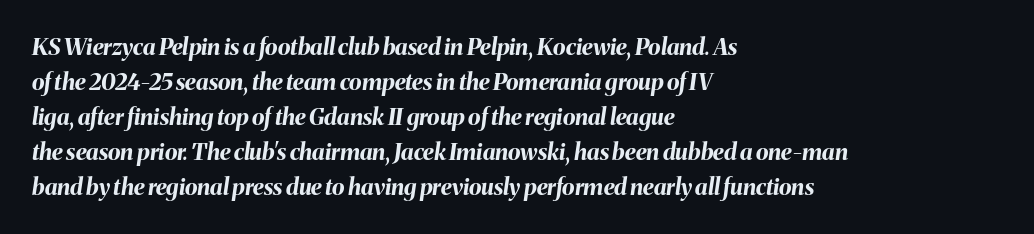
The image shows 23 px bold type, italic (leaning right); set left-aligned, normal line spacing (1.52x), normal letter spacing, not underlined.
